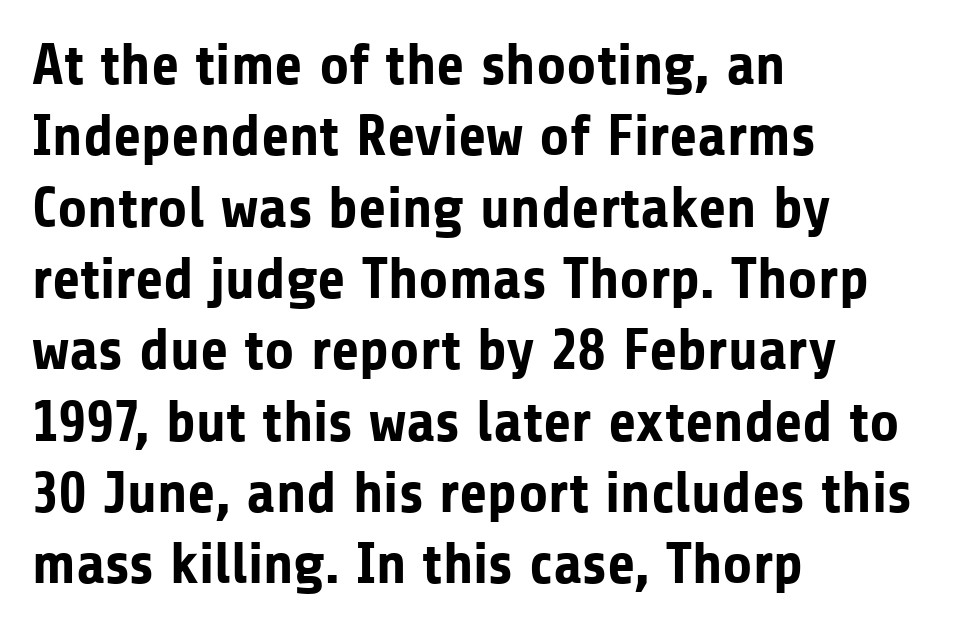
The type is set solid horizontally, with unmodified tracking. Bare-footed words on every line. Classification — sans serif. Caption: multi-line text, flush left, ragged right. Vertical strokes here are truly vertical. Students, this is bold: see how much ink each stroke carries.
